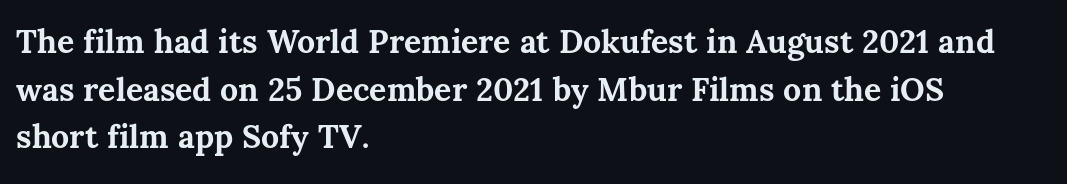
Q: Is the text bold? A: Yes.
Q: Is the text italic (slanted)? A: No, it is upright.
Q: Is the text underlined? A: No.
Q: How is the paragraph aligned? A: Left-aligned.
Q: Is the spacing between letters normal or unusually wide? A: Normal.
Q: Is the spacing between lines tight, normal or loose? A: Normal.
Q: Width (condensed, normal, or wide)? A: Normal.
Q: Stroke contrast? A: Medium.
Q: x-height? A: Medium.
Q: Monospaced? A: No.
